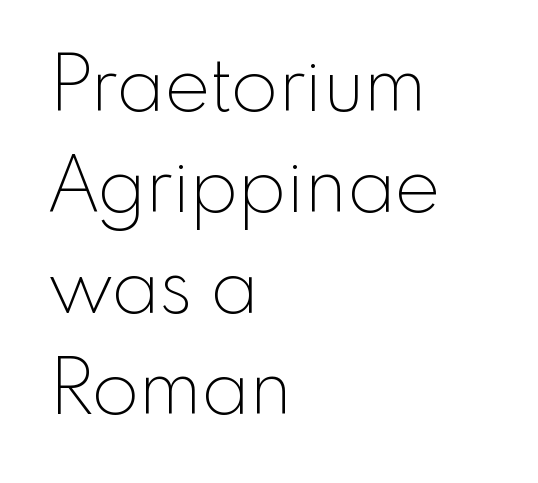
Leading matches the norm, producing a regular column. The paragraph has a hard left edge and a soft right edge. Tall strokes in this sample are plumb rather than angled. Each letter's strokes conclude bluntly, with no projecting serifs.
